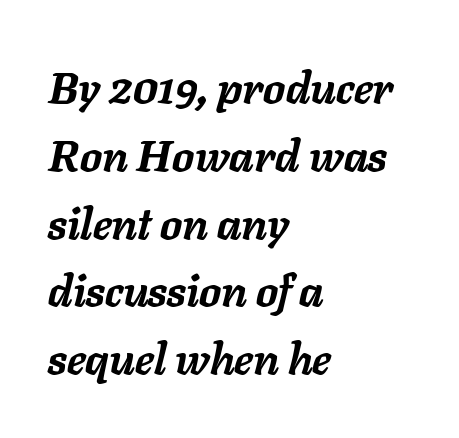
The image shows 44 px semibold type, italic (leaning right); set left-aligned, normal line spacing (1.54x), normal letter spacing, not underlined; low stroke contrast and a medium x-height.
